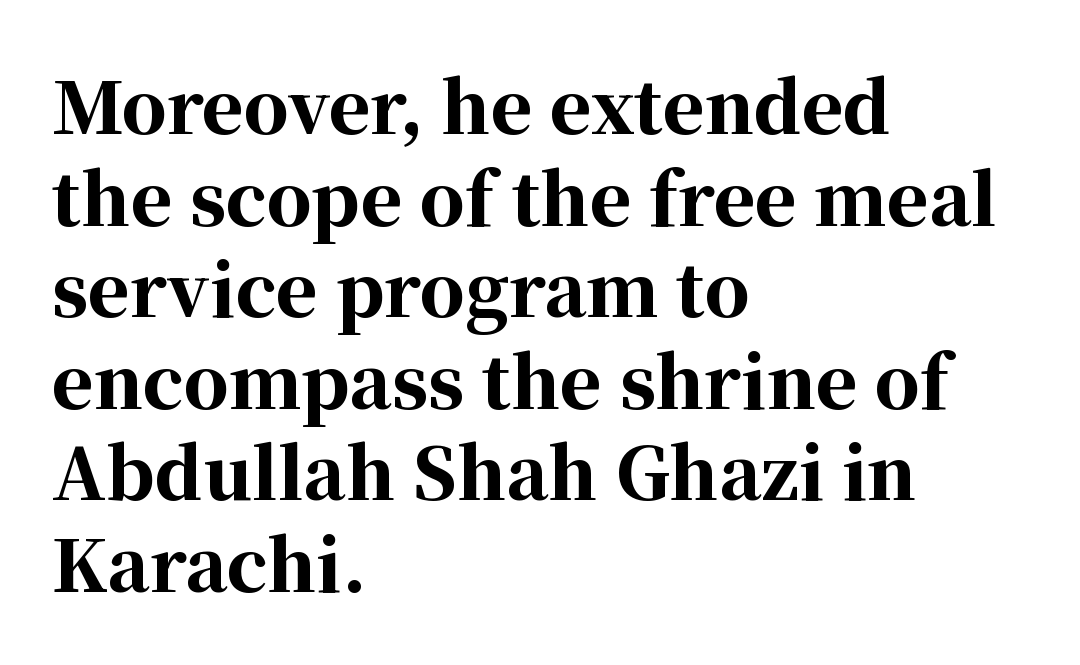
{"serif": "yes", "italic": "no", "bold": "yes", "weight": "bold", "width": "normal", "stroke_contrast": "high", "x_height": "medium", "monospaced": "no", "underline": "no", "align": "left", "line_spacing": "normal", "line_spacing_ratio": 1.29, "letter_spacing": "normal", "letter_spacing_em": 0.0, "glyph_px": 71}
